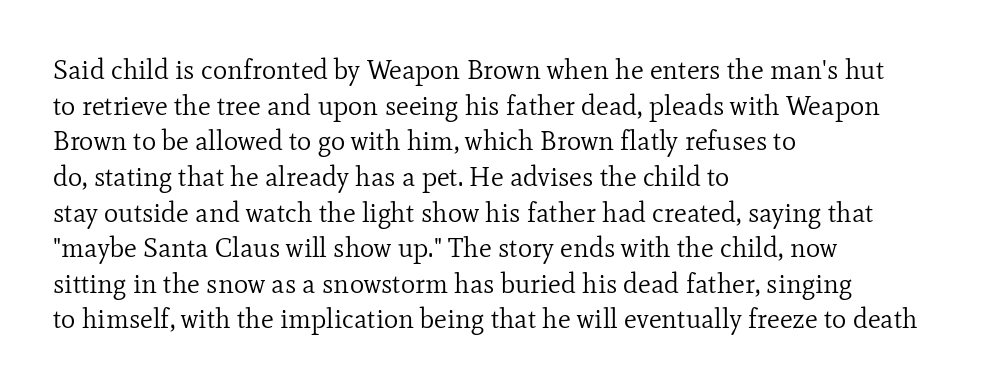
The image shows 27 px text type, upright; set left-aligned, normal line spacing (1.32x), normal letter spacing, not underlined.
